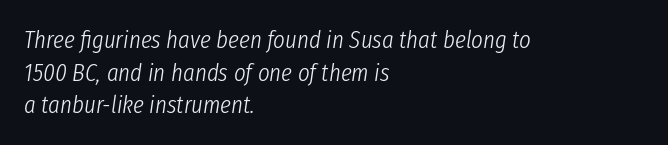
Q: Is the text bold? A: No.
Q: Is the text italic (slanted)? A: Yes, it leans right by about 8 degrees.
Q: Is the text underlined? A: No.
Q: How is the paragraph aligned? A: Left-aligned.
Q: Is the spacing between letters normal or unusually wide? A: Normal.
Q: Is the spacing between lines tight, normal or loose? A: Normal.
